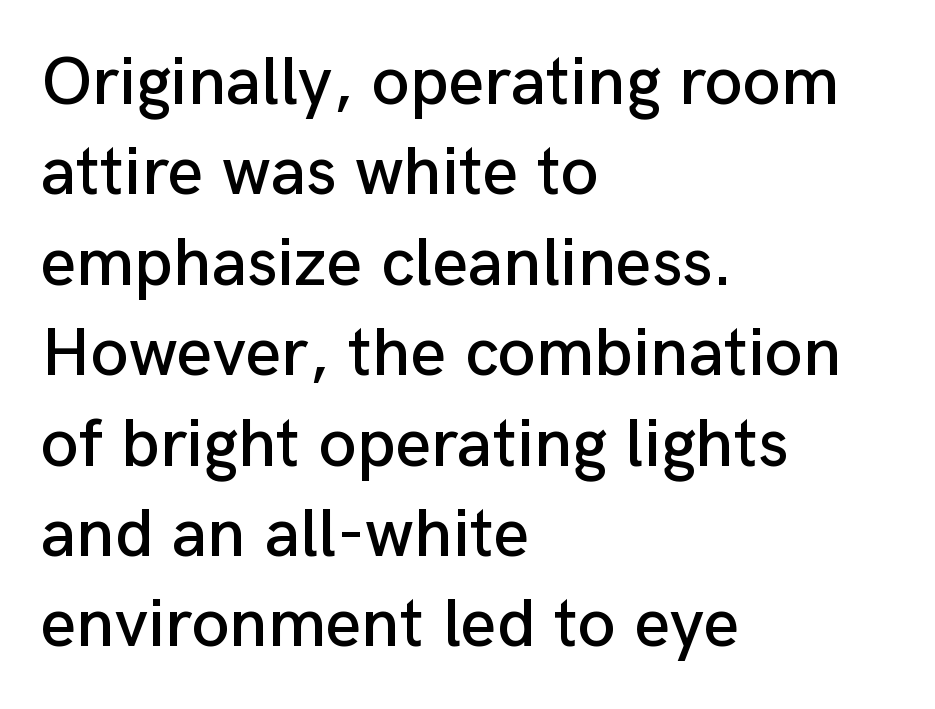
{"serif": "no", "italic": "no", "width": "normal", "stroke_contrast": "low", "x_height": "medium", "monospaced": "no", "underline": "no", "align": "left", "line_spacing": "normal", "line_spacing_ratio": 1.31, "letter_spacing": "normal", "letter_spacing_em": 0.0, "glyph_px": 69}
